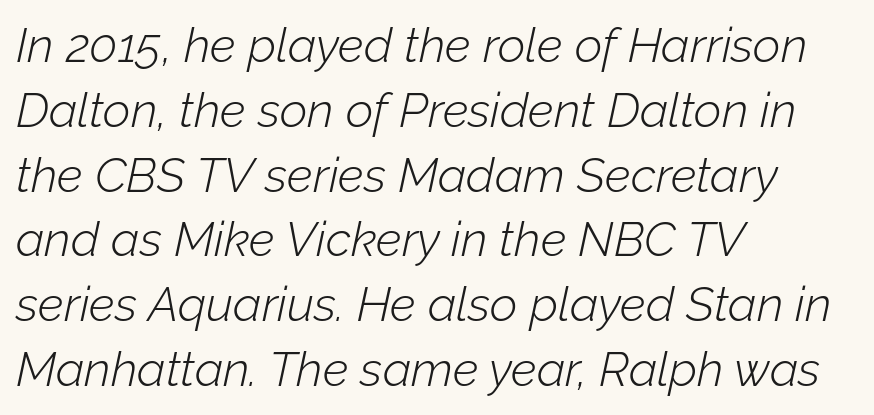
The image shows 48 px light type, italic (leaning right); set left-aligned, normal line spacing (1.35x), normal letter spacing, not underlined; low stroke contrast and a medium x-height.
